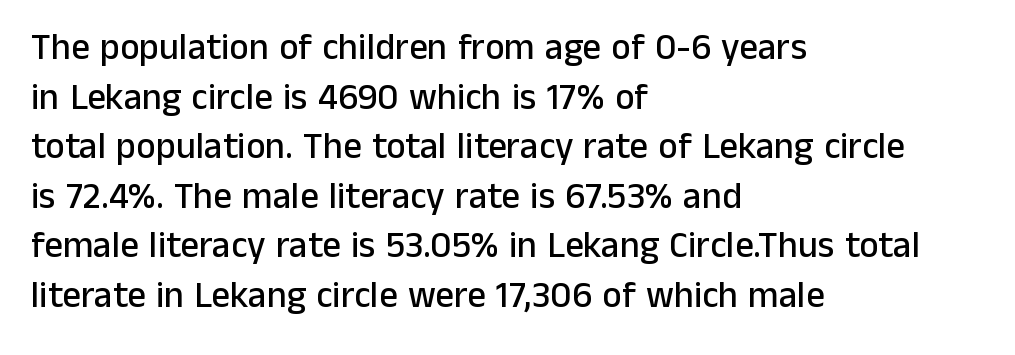
The image shows 37 px sans-serif type, upright; set left-aligned, normal line spacing (1.34x), normal letter spacing, not underlined; low stroke contrast and a medium x-height.
